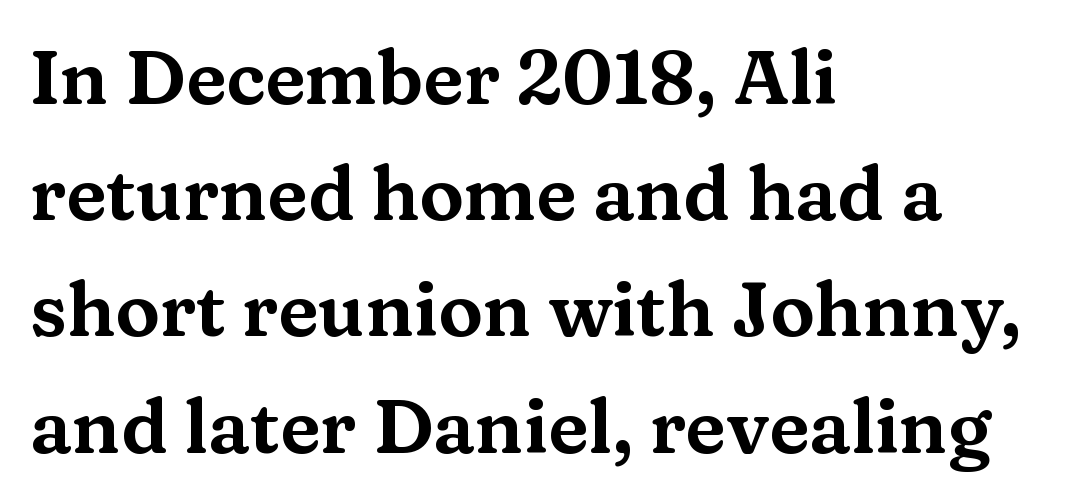
{"serif": "yes", "italic": "no", "width": "wide", "stroke_contrast": "medium", "x_height": "medium", "monospaced": "no", "underline": "no", "align": "left", "line_spacing": "normal", "line_spacing_ratio": 1.55, "letter_spacing": "normal", "letter_spacing_em": 0.0, "glyph_px": 75}
